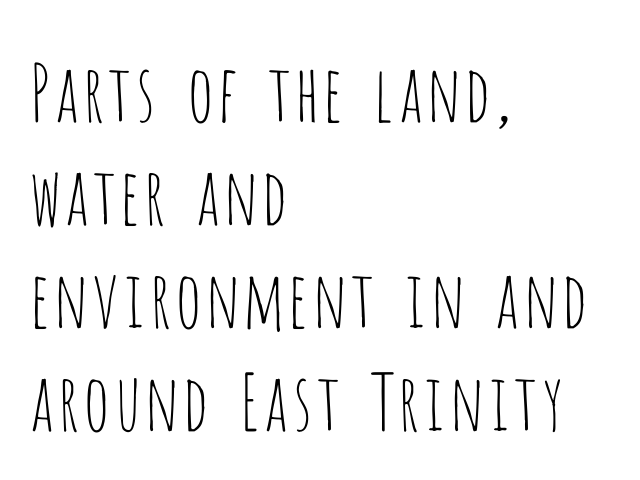
The image shows 78 px thin, condensed sans-serif type, upright; set left-aligned, normal line spacing (1.32x), normal letter spacing, not underlined; low stroke contrast and a large x-height.
